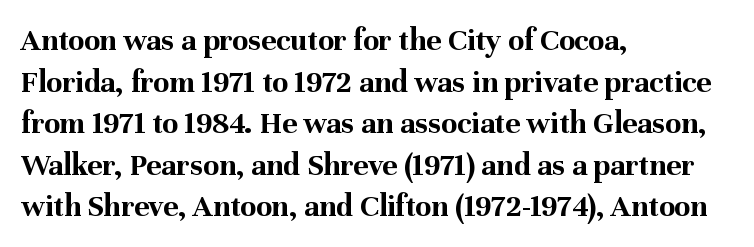
Q: Is the text bold? A: Yes.
Q: Is the text italic (slanted)? A: No, it is upright.
Q: Is the typeface a serif or a sans-serif typeface? A: Serif.
Q: Is the text underlined? A: No.
Q: How is the paragraph aligned? A: Left-aligned.
Q: Is the spacing between letters normal or unusually wide? A: Normal.
Q: Is the spacing between lines tight, normal or loose? A: Normal.
Q: Width (condensed, normal, or wide)? A: Normal.
Q: Stroke contrast? A: Medium.
Q: x-height? A: Medium.
Q: Monospaced? A: No.
